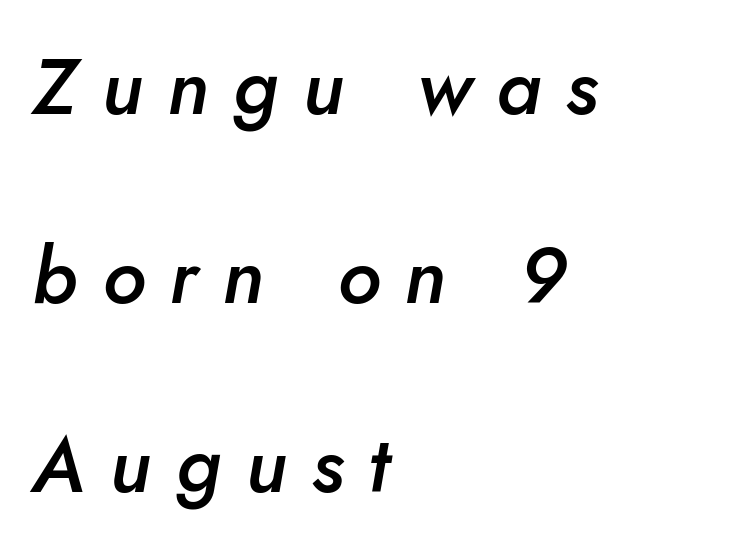
Spacing between characters has been opened up far beyond the box default. The text carries the slant typical of an italic or oblique font. Here the designer chose a conventional face with non-uniform glyph widths. Slightly chunky letters — semibold, I'd say, not full bold.
